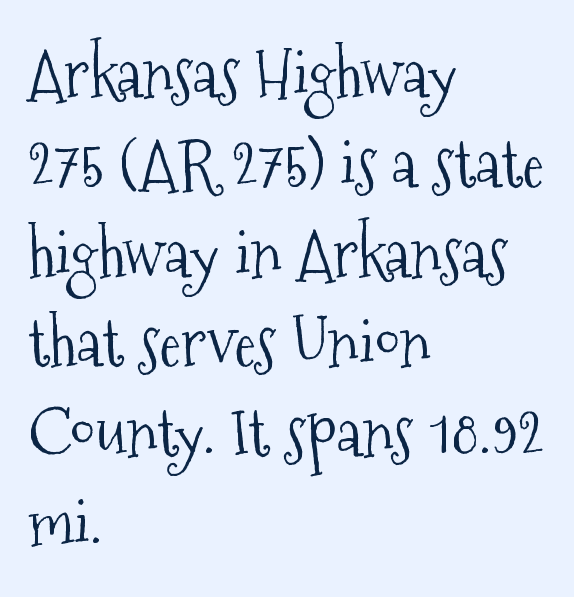
Each new line begins a customary step beneath the previous one. Unlike italic type, these characters show no tilt at all. The face used here is rendered with its standard letterfit. The compositor pushed each line to the left boundary. The letters advance in unequal steps, a hallmark of proportional type. Just letters on the line, the space beneath them empty.
